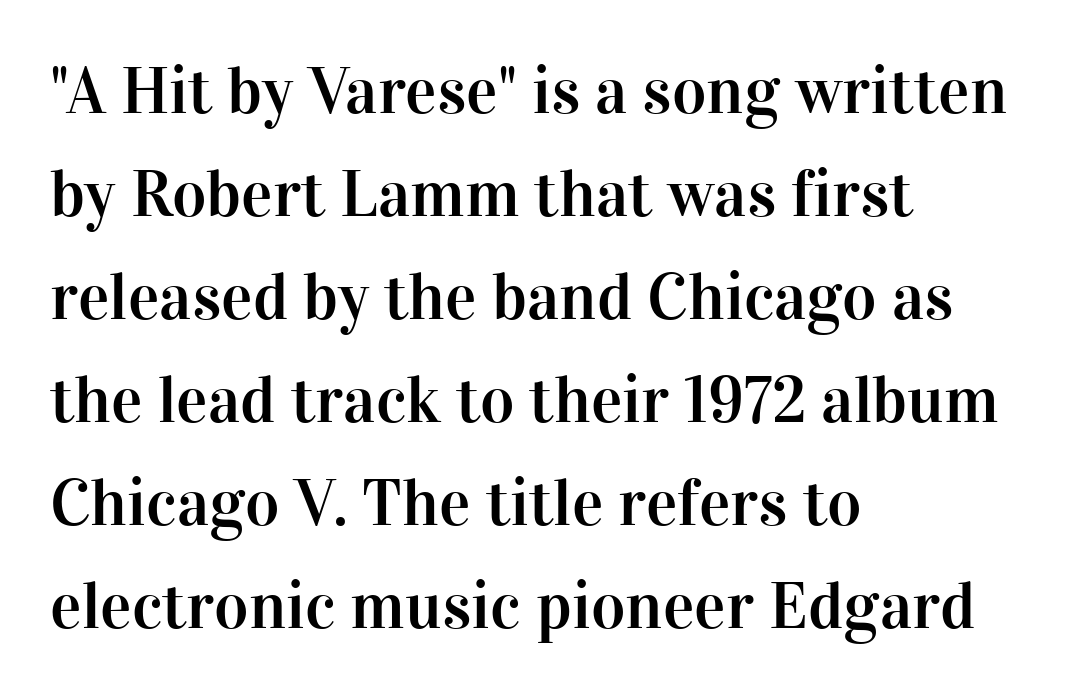
The image shows 66 px serif type, upright; set left-aligned, normal line spacing (1.56x), normal letter spacing, not underlined; high stroke contrast and a medium x-height.
